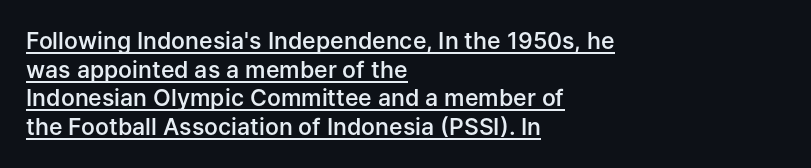
The image shows 23 px text type, upright; set left-aligned, normal line spacing (1.25x), normal letter spacing, underlined.
